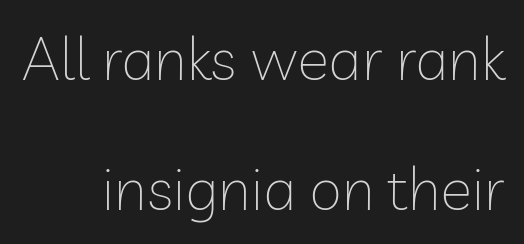
Are there feet on the stems? There aren't — it's a sans. Is this a fixed-width face? No — the glyphs have proportional, varying widths. The type sits square on the baseline with zero lean. Between one letter and the next there's only the usual sliver of space.
